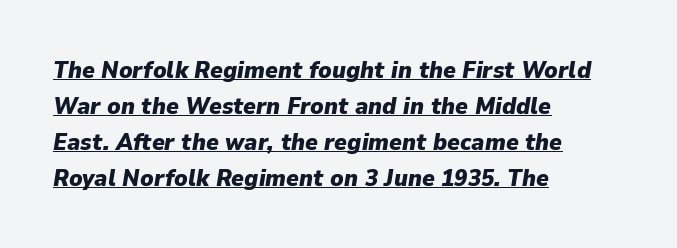
The image shows 24 px bold type, italic (leaning right); set left-aligned, normal line spacing (1.5x), normal letter spacing, underlined.
